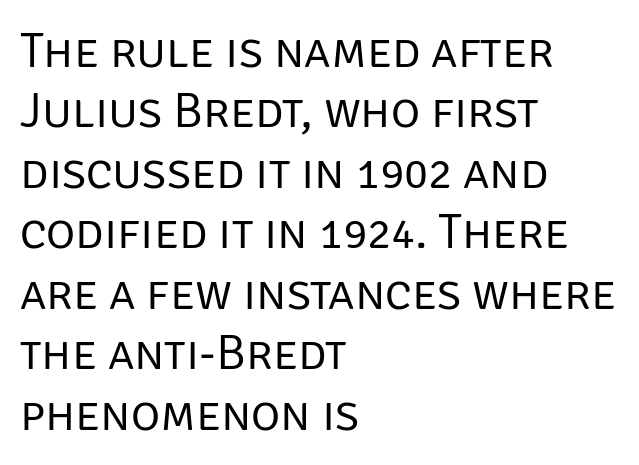
Q: Is the text bold? A: No.
Q: Is the text italic (slanted)? A: No, it is upright.
Q: Is the typeface a serif or a sans-serif typeface? A: Sans-serif.
Q: Is the text underlined? A: No.
Q: How is the paragraph aligned? A: Left-aligned.
Q: Is the spacing between letters normal or unusually wide? A: Normal.
Q: Width (condensed, normal, or wide)? A: Normal.
Q: Stroke contrast? A: Low.
Q: x-height? A: Large.
Q: Monospaced? A: No.
